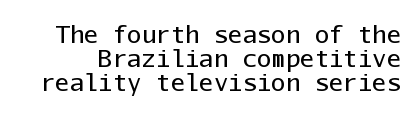
The image shows 24 px text type, upright; set tight line spacing (0.99x), normal letter spacing, not underlined.
